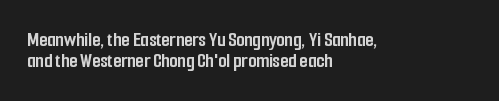
{"italic": "no", "bold": "yes", "underline": "no", "align": "left", "line_spacing": "tight", "line_spacing_ratio": 0.98, "letter_spacing": "normal", "letter_spacing_em": 0.0, "glyph_px": 21}
